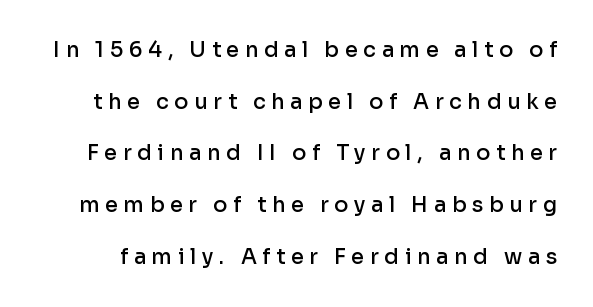
Set as a demibold, roughly 600 on the weight scale. No italicization has been applied; the sample stays upright. The string is rendered with underlining switched off. The letterforms stand isolated, each surrounded by extra space.
